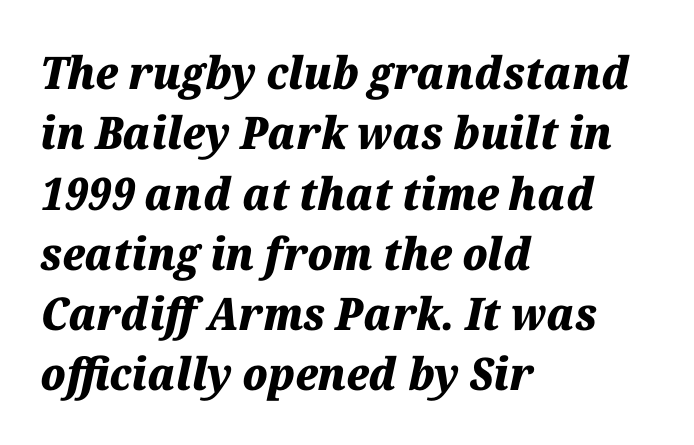
Q: Is the text bold? A: Yes.
Q: Is the text italic (slanted)? A: Yes, it leans right by about 12 degrees.
Q: Is the text underlined? A: No.
Q: How is the paragraph aligned? A: Left-aligned.
Q: Is the spacing between letters normal or unusually wide? A: Normal.
Q: Is the spacing between lines tight, normal or loose? A: Normal.
Q: Width (condensed, normal, or wide)? A: Normal.
Q: Stroke contrast? A: Medium.
Q: x-height? A: Medium.
Q: Monospaced? A: No.
